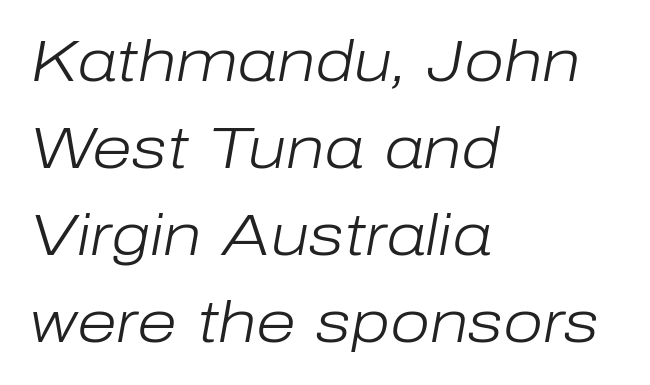
{"italic": "yes", "lean": "right", "slant_degrees": 10, "bold": "no", "weight": "light", "width": "normal", "stroke_contrast": "low", "x_height": "medium", "monospaced": "no", "underline": "no", "align": "left", "line_spacing": "normal", "line_spacing_ratio": 1.5, "letter_spacing": "normal", "letter_spacing_em": 0.0, "glyph_px": 58}
